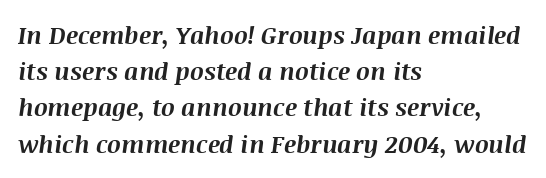
Any mark beneath the type? The region is blank. This is oblique type, the kind used for emphasis or titles. Teacher's note: observe the even left margin — that is flush-left alignment. Compared with typical body copy, the letter spacing here is the same. The leading is moderate, giving the passage an even texture.
